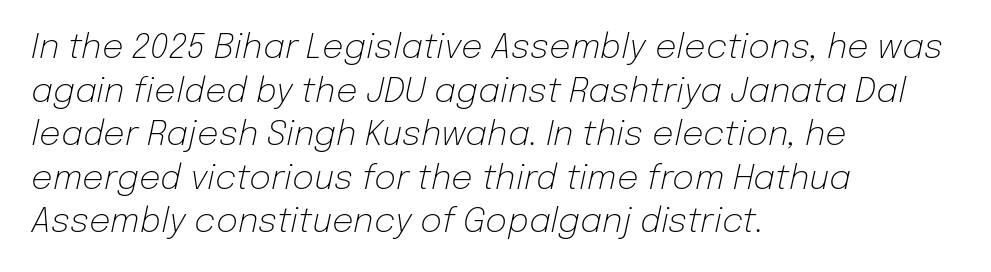
{"italic": "yes", "lean": "right", "slant_degrees": 12, "bold": "no", "weight": "light", "width": "normal", "stroke_contrast": "low", "x_height": "medium", "monospaced": "no", "underline": "no", "align": "left", "line_spacing": "normal", "line_spacing_ratio": 1.28, "letter_spacing": "normal", "letter_spacing_em": 0.0, "glyph_px": 34}
